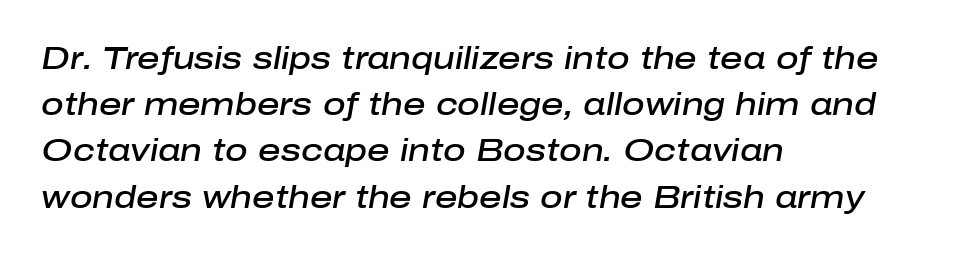
Q: Is the text bold? A: Semi-bold.
Q: Is the text italic (slanted)? A: Yes, it leans right by about 10 degrees.
Q: Is the text underlined? A: No.
Q: How is the paragraph aligned? A: Left-aligned.
Q: Is the spacing between letters normal or unusually wide? A: Normal.
Q: Is the spacing between lines tight, normal or loose? A: Normal.
Q: Width (condensed, normal, or wide)? A: Normal.
Q: Stroke contrast? A: Low.
Q: x-height? A: Medium.
Q: Monospaced? A: No.
